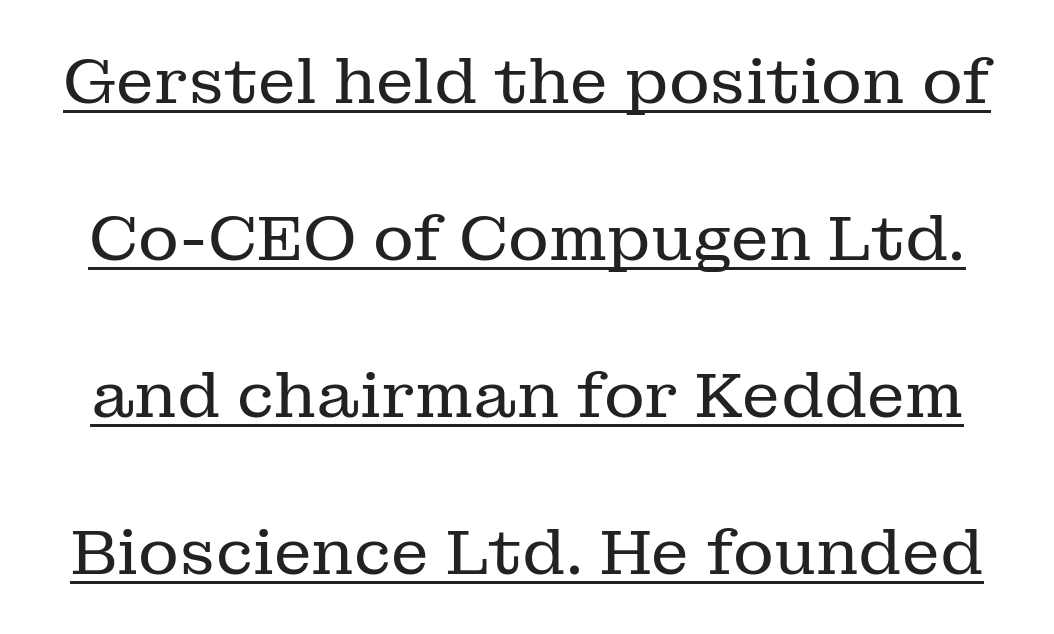
{"serif": "yes", "italic": "no", "bold": "no", "weight": "regular", "width": "normal", "stroke_contrast": "low", "x_height": "medium", "monospaced": "no", "underline": "yes", "line_spacing": "loose", "line_spacing_ratio": 2.49, "letter_spacing": "normal", "letter_spacing_em": 0.0, "glyph_px": 63}
